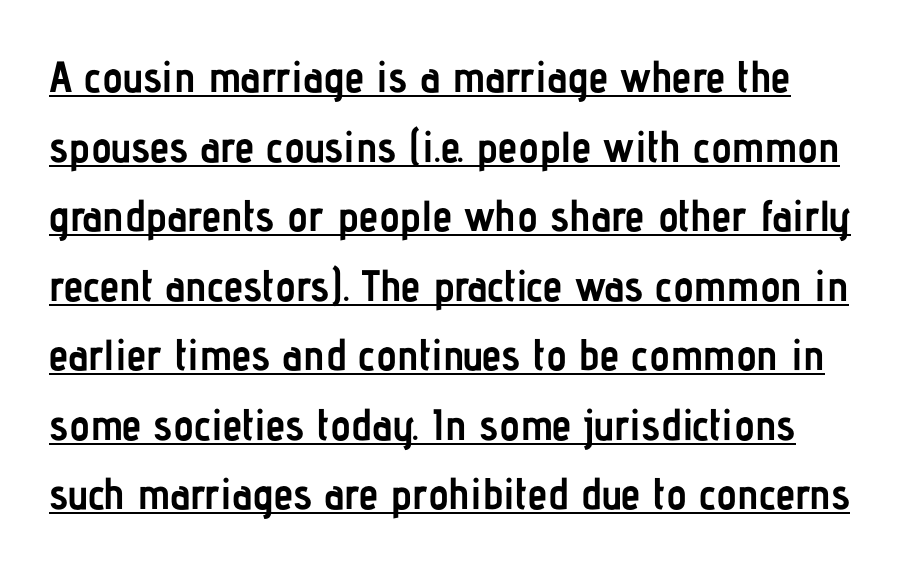
Q: Is the text bold? A: Yes.
Q: Is the text italic (slanted)? A: No, it is upright.
Q: Is the typeface a serif or a sans-serif typeface? A: Sans-serif.
Q: Is the text underlined? A: Yes.
Q: Is the spacing between letters normal or unusually wide? A: Normal.
Q: Is the spacing between lines tight, normal or loose? A: Normal.
Q: Width (condensed, normal, or wide)? A: Condensed.
Q: Stroke contrast? A: Low.
Q: x-height? A: Medium.
Q: Monospaced? A: No.
